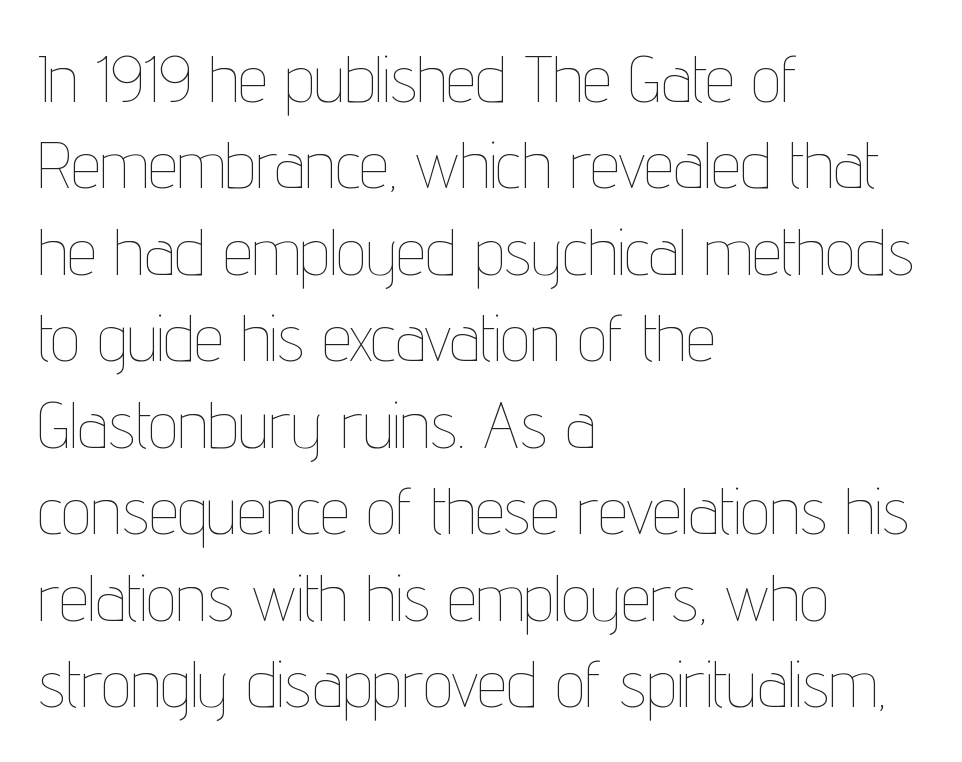
Q: Is the text bold? A: No.
Q: Is the text italic (slanted)? A: No, it is upright.
Q: Is the text underlined? A: No.
Q: How is the paragraph aligned? A: Left-aligned.
Q: Is the spacing between letters normal or unusually wide? A: Normal.
Q: Is the spacing between lines tight, normal or loose? A: Normal.
Q: Width (condensed, normal, or wide)? A: Condensed.
Q: Stroke contrast? A: Low.
Q: x-height? A: Medium.
Q: Monospaced? A: No.
